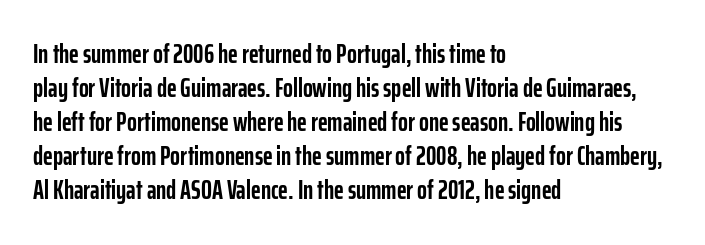
The image shows 26 px bold type, upright; set left-aligned, normal line spacing (1.31x), normal letter spacing, not underlined.
